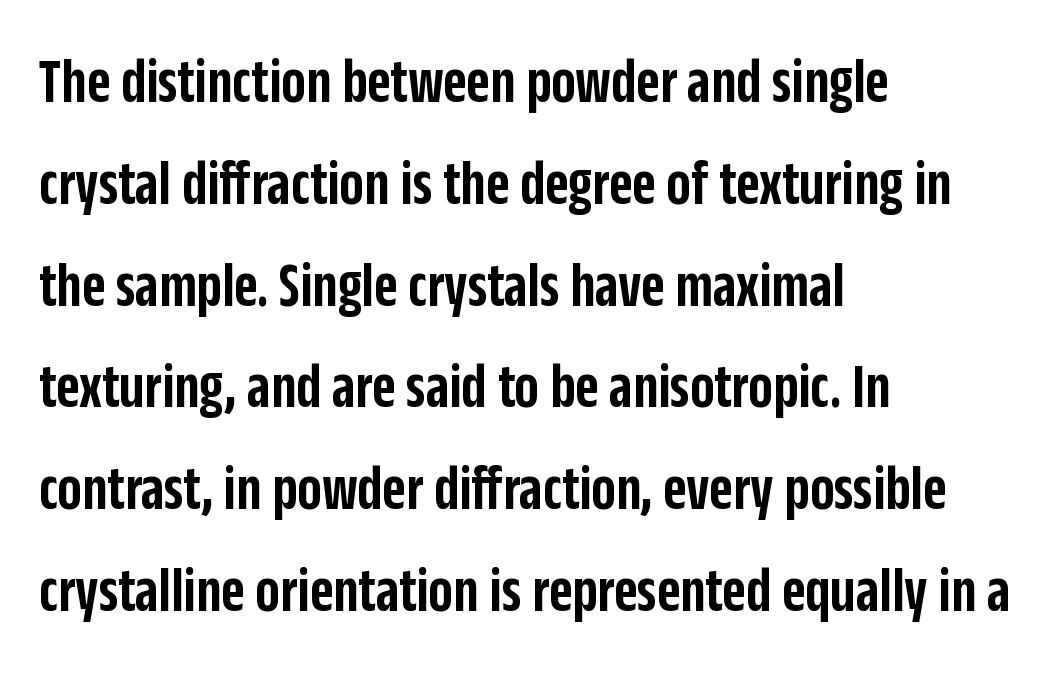
Italic: no, the glyphs are upright roman. Check where the strokes stop: nothing finishes them off — pure sans. Does the leading feel generous? No, just average. Descenders are the only things crossing below the line.
